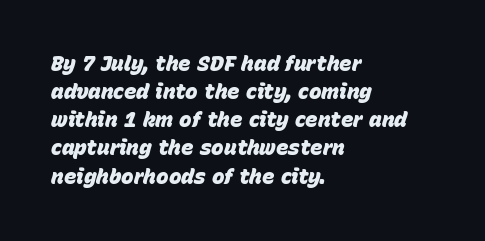
The image shows 21 px bold type, italic (leaning right); set left-aligned, normal line spacing (1.34x), normal letter spacing, not underlined.
